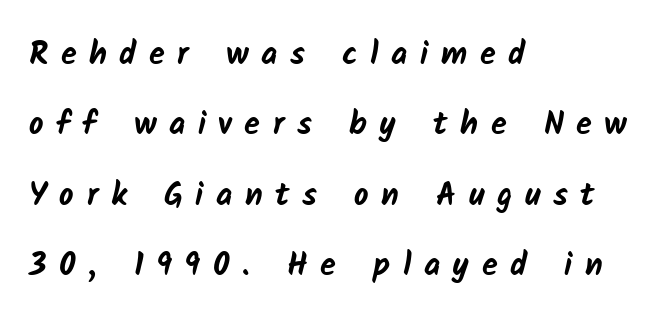
Heavy-handed strokes throughout: this text is bold. Does the type have serifs? No, each stem ends abruptly. Students, note that the glyphs here are deliberately spaced far apart. Horizontal alignment here is leftward, the default for most running prose.
